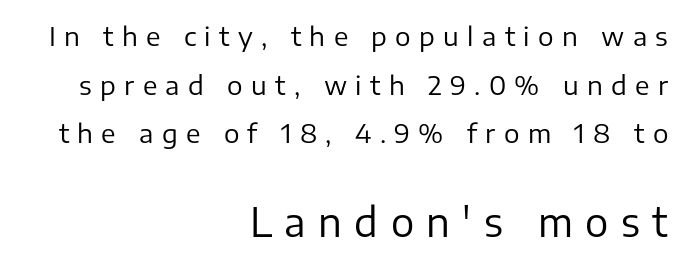
{"serif": "no", "italic": "no", "bold": "no", "weight": "regular", "width": "normal", "stroke_contrast": "low", "x_height": "medium", "monospaced": "no", "underline": "no", "align": "right", "line_spacing_ratio": 1.87, "letter_spacing": "wide", "letter_spacing_em": 0.32, "larger_block": "second", "size_ratio": 1.5, "glyph_px": 39}
